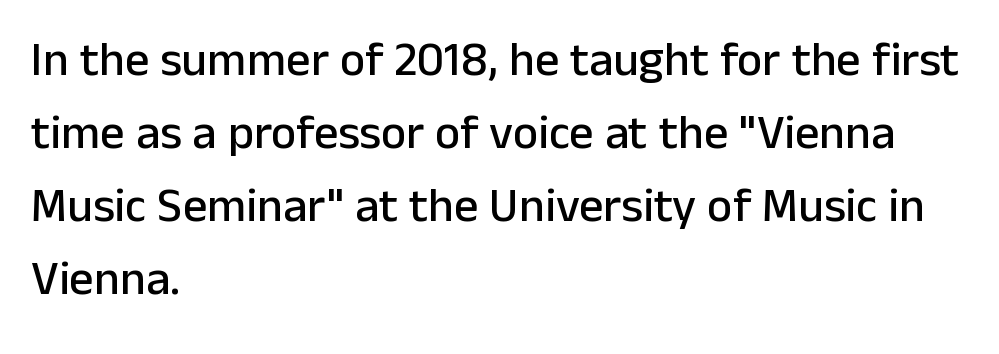
{"serif": "no", "italic": "no", "width": "normal", "stroke_contrast": "low", "x_height": "medium", "monospaced": "no", "underline": "no", "align": "left", "line_spacing": "normal", "line_spacing_ratio": 1.52, "letter_spacing": "normal", "letter_spacing_em": 0.0, "glyph_px": 48}
